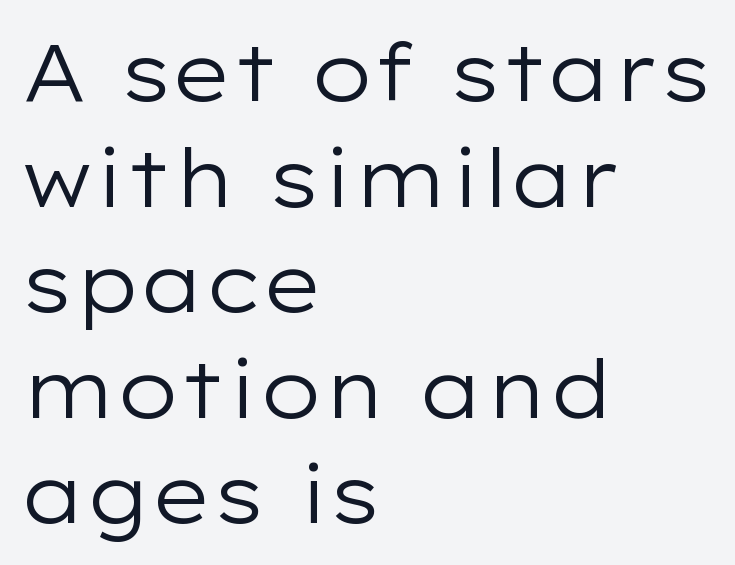
The image shows 80 px regular-weight, wide sans-serif type, upright; set left-aligned, normal line spacing (1.32x), normal letter spacing, not underlined; low stroke contrast and a medium x-height.
